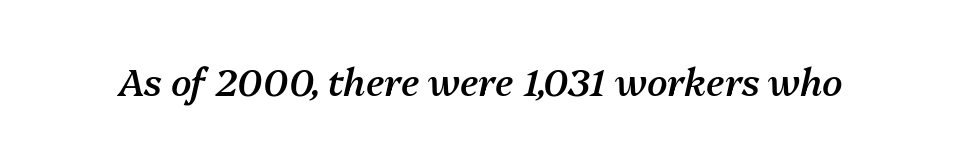
{"italic": "yes", "lean": "right", "slant_degrees": 13, "bold": "semi", "weight": "semibold", "width": "normal", "stroke_contrast": "medium", "x_height": "medium", "monospaced": "no", "underline": "no", "letter_spacing": "normal", "letter_spacing_em": 0.0, "glyph_px": 37}
